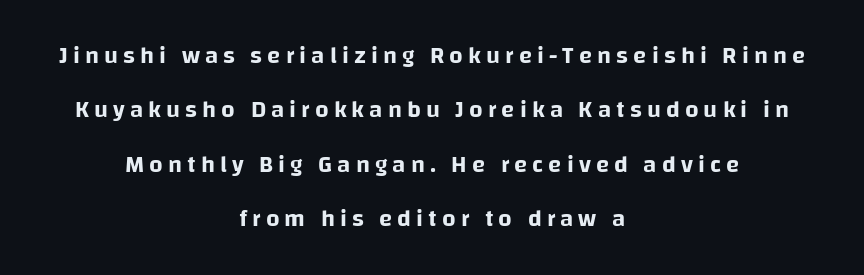
The image shows 24 px text type, upright; set centered, loose line spacing (2.27x), unusually wide letter spacing (+0.21 em), not underlined.
